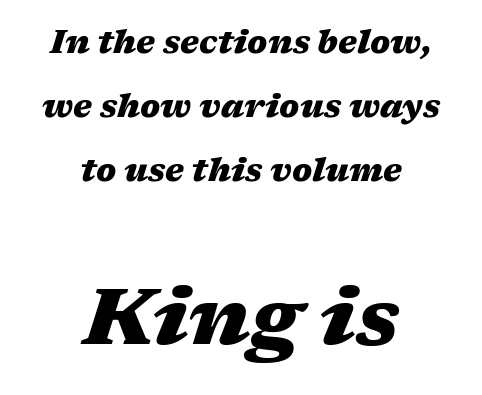
Q: Is the text bold? A: Yes.
Q: Is the text italic (slanted)? A: Yes, it leans right by about 17 degrees.
Q: Is the text underlined? A: No.
Q: How is the paragraph aligned? A: Centered.
Q: Is the spacing between letters normal or unusually wide? A: Normal.
Q: Is the spacing between lines tight, normal or loose? A: Loose.
Q: Which block of text is set in a larger size, the first (top) or the second (bottom)? A: The second (bottom) one.
Q: Width (condensed, normal, or wide)? A: Wide.
Q: Stroke contrast? A: Medium.
Q: x-height? A: Medium.
Q: Monospaced? A: No.
